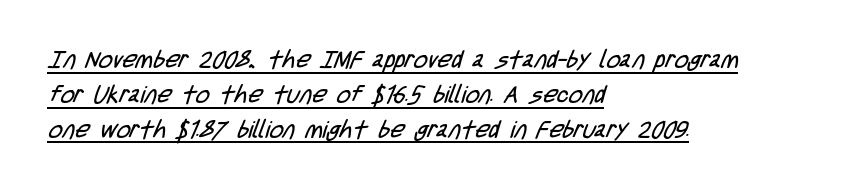
Q: Is the text bold? A: No.
Q: Is the text underlined? A: Yes.
Q: How is the paragraph aligned? A: Left-aligned.
Q: Is the spacing between letters normal or unusually wide? A: Normal.
Q: Is the spacing between lines tight, normal or loose? A: Normal.
